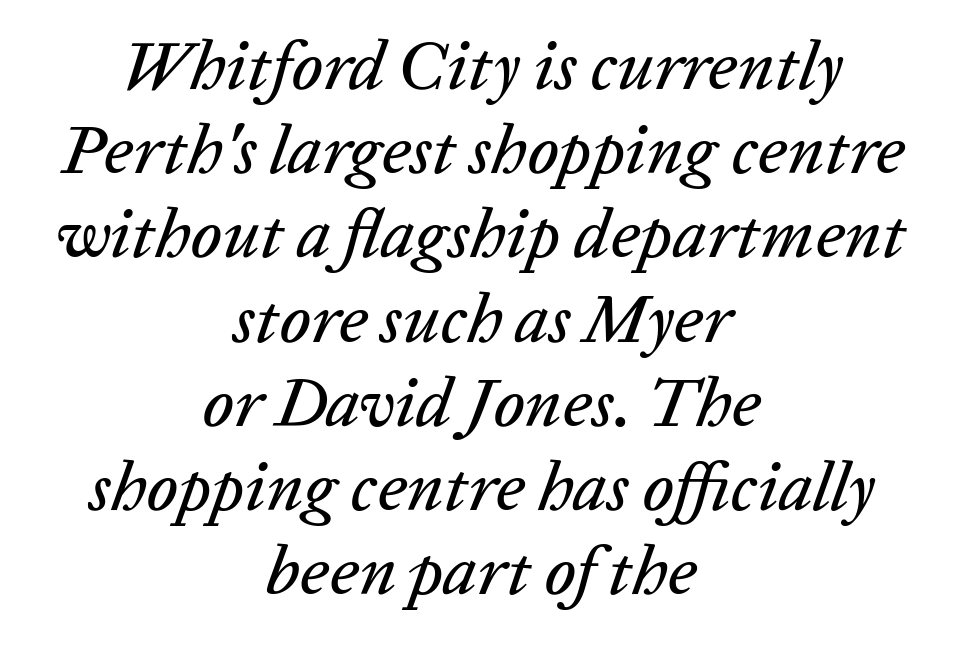
Q: Is the text italic (slanted)? A: Yes, it leans right by about 20 degrees.
Q: Is the text underlined? A: No.
Q: How is the paragraph aligned? A: Centered.
Q: Is the spacing between letters normal or unusually wide? A: Normal.
Q: Width (condensed, normal, or wide)? A: Normal.
Q: Stroke contrast? A: Low.
Q: x-height? A: Medium.
Q: Monospaced? A: No.
